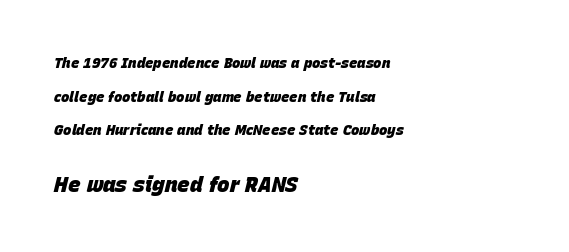
There's an unmistakable incline to the writing here. Each word holds together tightly as a unit, with standard inter-letter gaps. Descenders hang freely into open space. As a designer I'd log this as weight 700, bold. Which chunk is bigger? The second one — the bottom block dwarfs the top. Loosely led — the rows are spread out.
